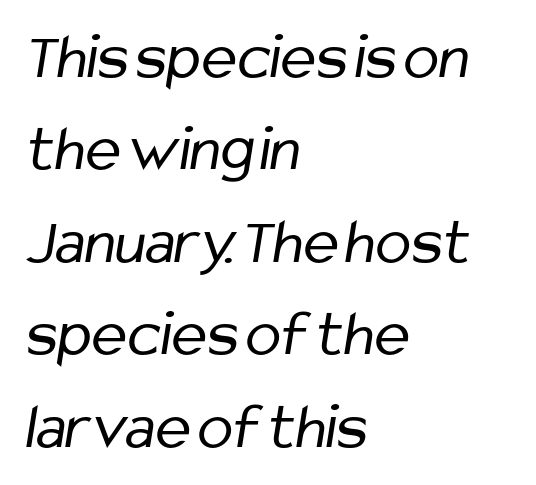
The image shows 66 px regular-weight, condensed sans-serif type; set left-aligned, normal line spacing (1.4x), normal letter spacing, not underlined; low stroke contrast and a medium x-height.
